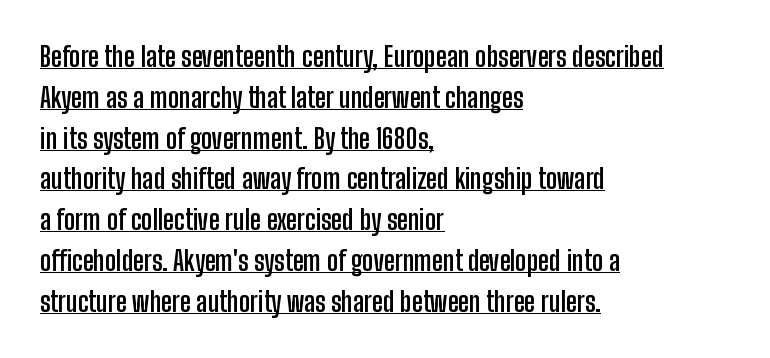
Summary of weight: heavy, a full bold. The face used here appears with an underline applied. Summary of vertical rhythm: regular, with standard interline spacing. If you drew a ruler down the left edge, every line would touch it. Caption: standard tracking, unaltered. Notice how the stems are strictly vertical — no italics here.
